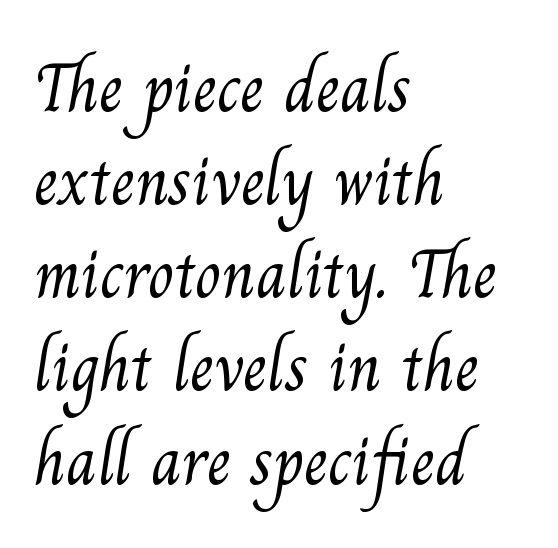
The image shows 69 px light serif type; set left-aligned, normal line spacing (1.35x), normal letter spacing, not underlined; medium stroke contrast and a small x-height.
